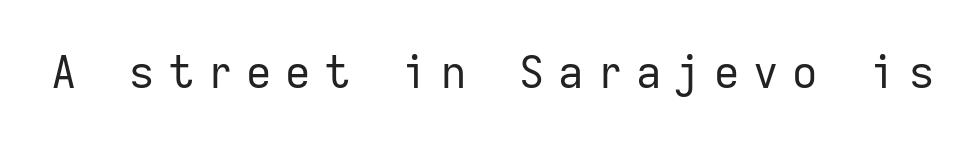
Q: Is the text bold? A: No.
Q: Is the text italic (slanted)? A: No, it is upright.
Q: Is the typeface a serif or a sans-serif typeface? A: Sans-serif.
Q: Is the text underlined? A: No.
Q: Is the spacing between letters normal or unusually wide? A: Unusually wide.
Q: Width (condensed, normal, or wide)? A: Normal.
Q: Stroke contrast? A: Low.
Q: x-height? A: Medium.
Q: Monospaced? A: Yes.
